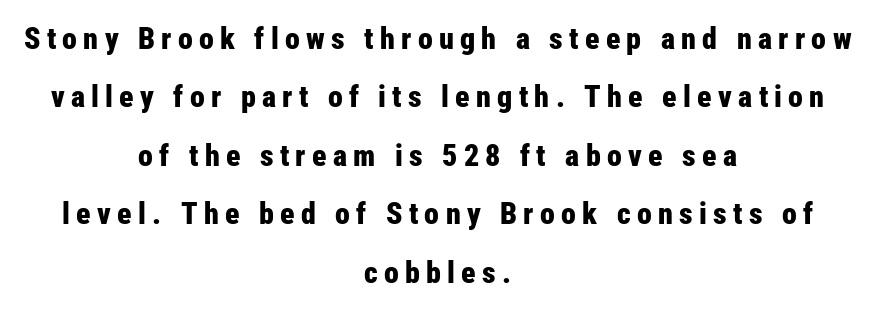
{"serif": "no", "italic": "no", "bold": "yes", "weight": "bold", "width": "condensed", "stroke_contrast": "low", "x_height": "medium", "monospaced": "no", "underline": "no", "align": "center", "line_spacing": "loose", "line_spacing_ratio": 1.95, "letter_spacing": "wide", "letter_spacing_em": 0.21, "glyph_px": 30}
